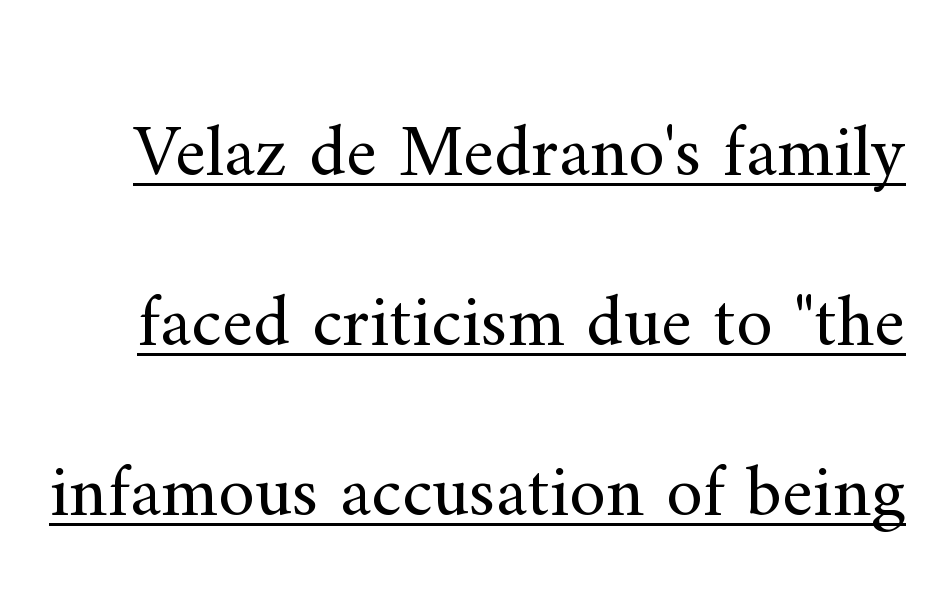
Q: Is the text bold? A: No.
Q: Is the text italic (slanted)? A: No, it is upright.
Q: Is the typeface a serif or a sans-serif typeface? A: Serif.
Q: Is the text underlined? A: Yes.
Q: Is the spacing between letters normal or unusually wide? A: Normal.
Q: Is the spacing between lines tight, normal or loose? A: Loose.
Q: Width (condensed, normal, or wide)? A: Normal.
Q: Stroke contrast? A: Medium.
Q: x-height? A: Small.
Q: Monospaced? A: No.
